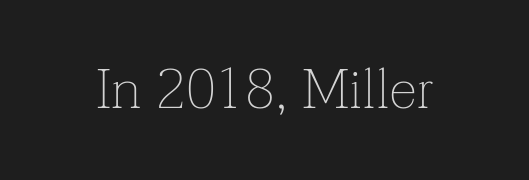
Q: Is the text bold? A: No.
Q: Is the text italic (slanted)? A: No, it is upright.
Q: Is the typeface a serif or a sans-serif typeface? A: Serif.
Q: Is the text underlined? A: No.
Q: Is the spacing between letters normal or unusually wide? A: Normal.
Q: Width (condensed, normal, or wide)? A: Normal.
Q: Stroke contrast? A: Low.
Q: x-height? A: Medium.
Q: Monospaced? A: No.
